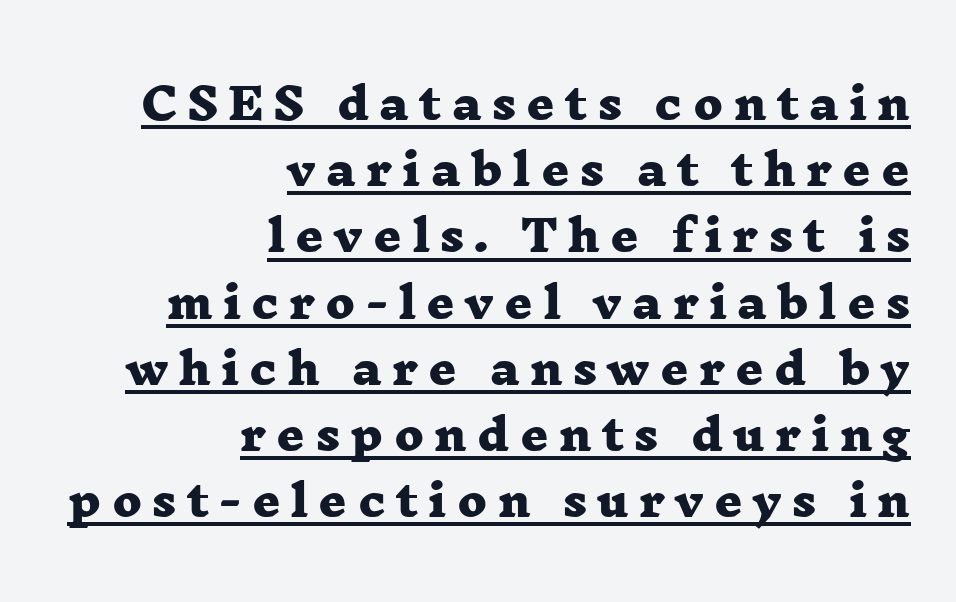
The image shows 43 px heavy, wide serif type; set right-aligned, normal line spacing (1.54x), unusually wide letter spacing (+0.24 em), underlined; low stroke contrast and a medium x-height.
